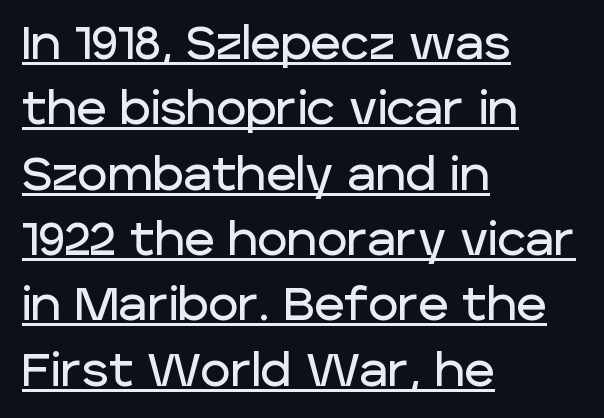
Q: Is the text italic (slanted)? A: No, it is upright.
Q: Is the typeface a serif or a sans-serif typeface? A: Sans-serif.
Q: Is the text underlined? A: Yes.
Q: How is the paragraph aligned? A: Left-aligned.
Q: Is the spacing between letters normal or unusually wide? A: Normal.
Q: Is the spacing between lines tight, normal or loose? A: Normal.
Q: Width (condensed, normal, or wide)? A: Normal.
Q: Stroke contrast? A: Low.
Q: x-height? A: Large.
Q: Monospaced? A: No.
